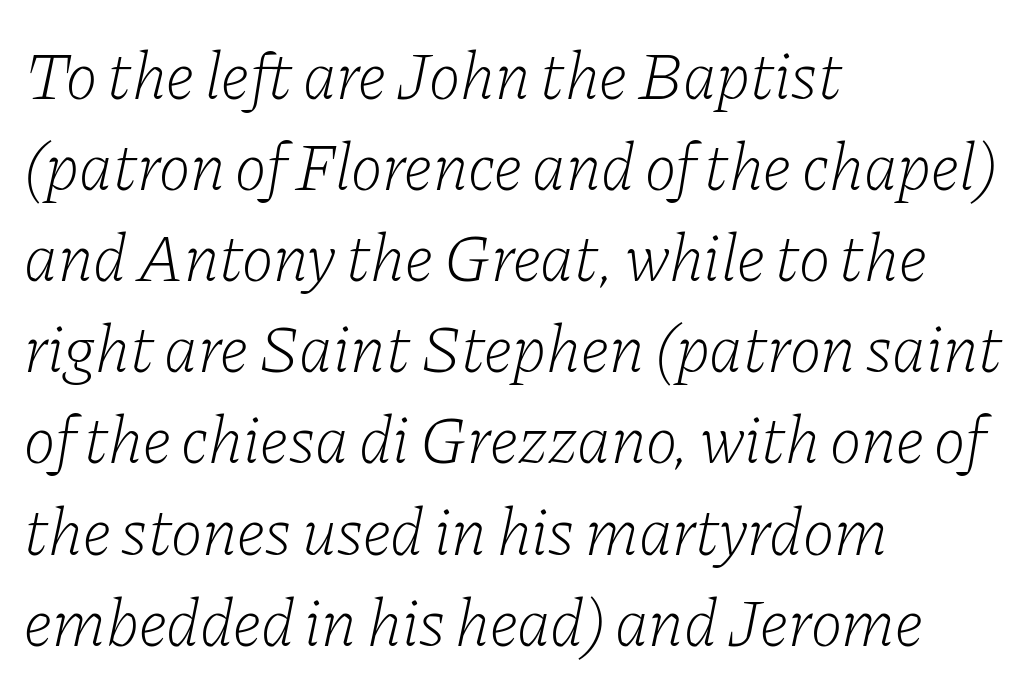
{"serif": "yes", "italic": "yes", "lean": "right", "slant_degrees": 11, "bold": "no", "weight": "light", "width": "normal", "stroke_contrast": "low", "x_height": "medium", "monospaced": "no", "underline": "no", "align": "left", "line_spacing": "normal", "line_spacing_ratio": 1.36, "letter_spacing": "normal", "letter_spacing_em": 0.0, "glyph_px": 67}
